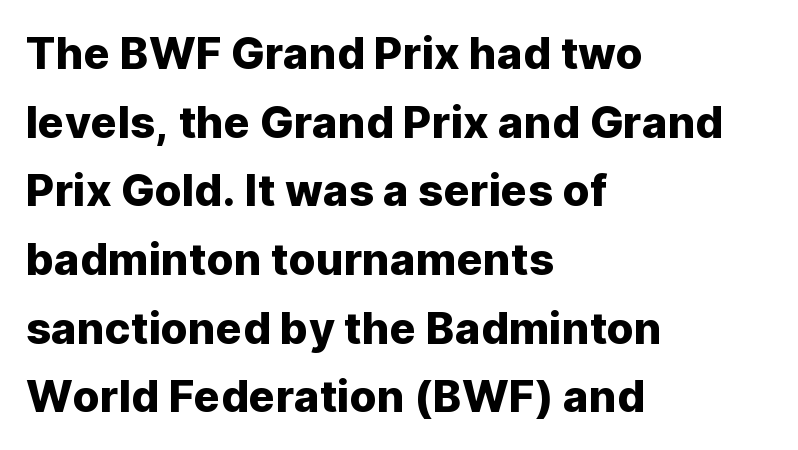
Q: Is the text italic (slanted)? A: No, it is upright.
Q: Is the typeface a serif or a sans-serif typeface? A: Sans-serif.
Q: Is the text underlined? A: No.
Q: How is the paragraph aligned? A: Left-aligned.
Q: Is the spacing between letters normal or unusually wide? A: Normal.
Q: Is the spacing between lines tight, normal or loose? A: Normal.
Q: Width (condensed, normal, or wide)? A: Normal.
Q: Stroke contrast? A: Low.
Q: x-height? A: Medium.
Q: Monospaced? A: No.
